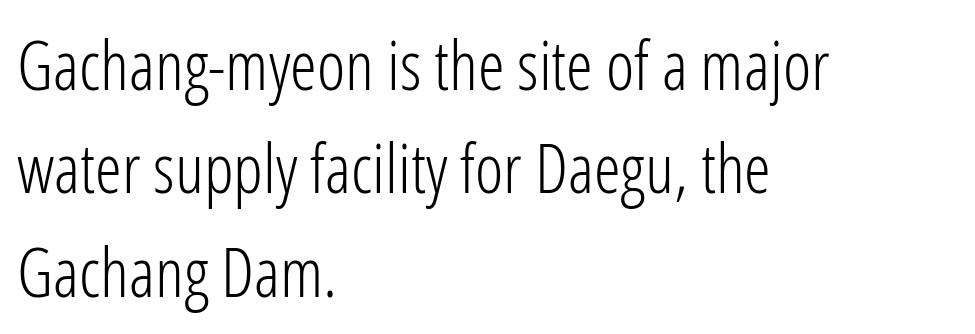
These lines are composed in type without serifs. Italic? Not at all — the glyphs are vertical. The vertical gap from one line to the next is medium. Is the type heavy? It reads as light-to-regular instead. A student would call this left alignment; a typographer would say flush left, rag right.
